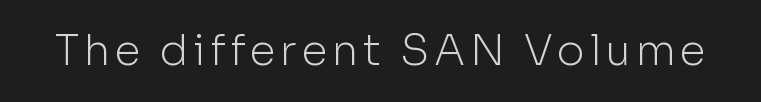
The lettering holds an erect, upright posture throughout. The letters look calm and open, with moderate or lighter stems. The zone under the glyphs is completely vacant. Think of a printed novel: that variable character pitch is what you see here. Type style note: lacks serifs.
